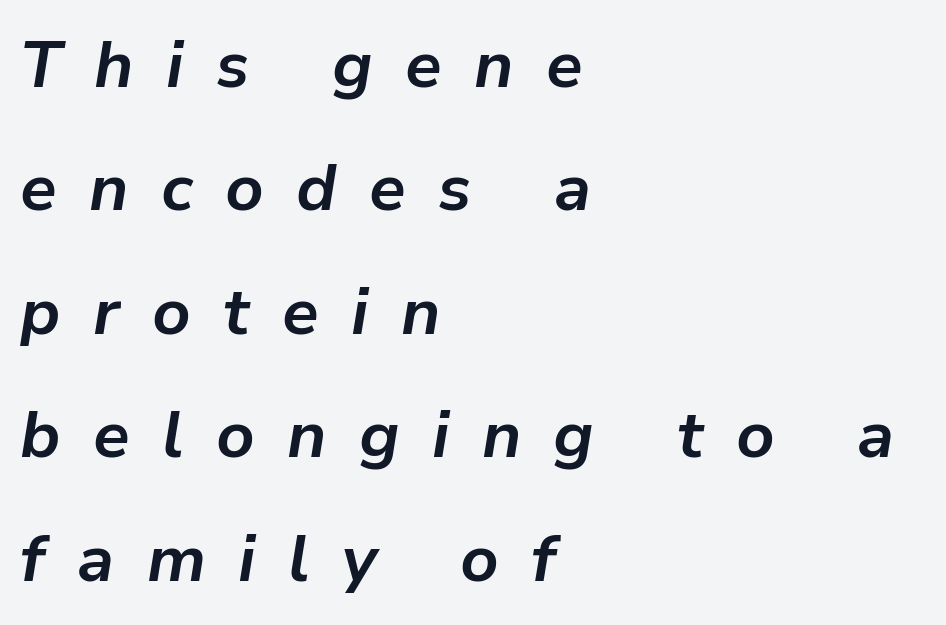
The image shows 66 px bold type, italic (leaning right); set left-aligned, line spacing 1.87x, unusually wide letter spacing (+0.49 em), not underlined; low stroke contrast and a medium x-height.
